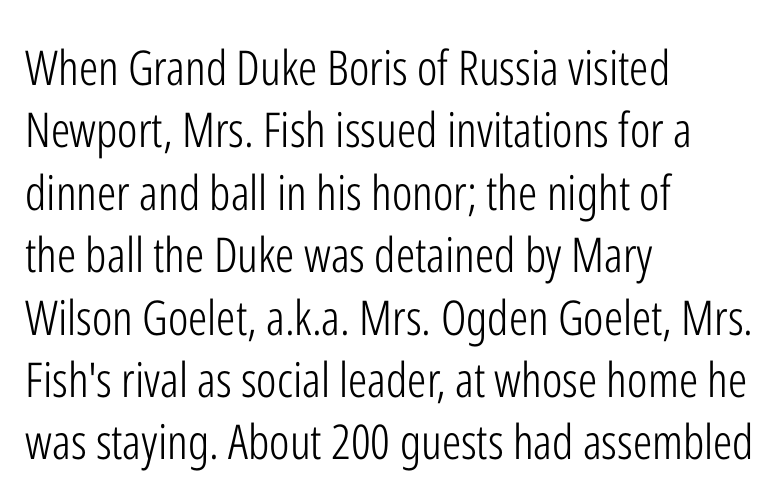
Vertical strokes here are truly vertical. Rows of type keep a routine distance in the vertical direction. Proportional: the letters do not fall into vertical columns. This rendering features lettering with no underline. This sample uses a sans-serif face. This rendering uses left alignment, leaving the right contour irregular.
